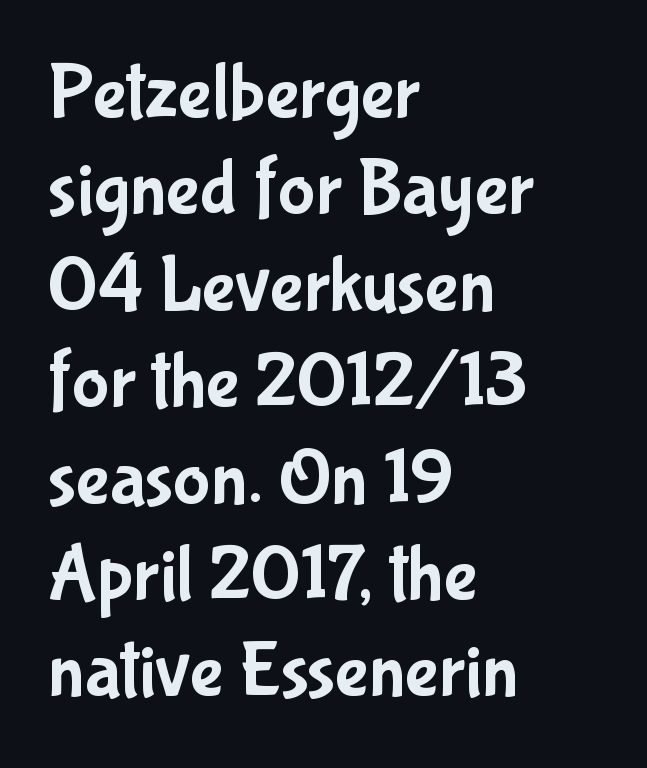
The image shows 79 px condensed sans-serif type, upright; set left-aligned, line spacing 1.22x, normal letter spacing, not underlined; low stroke contrast and a medium x-height.
